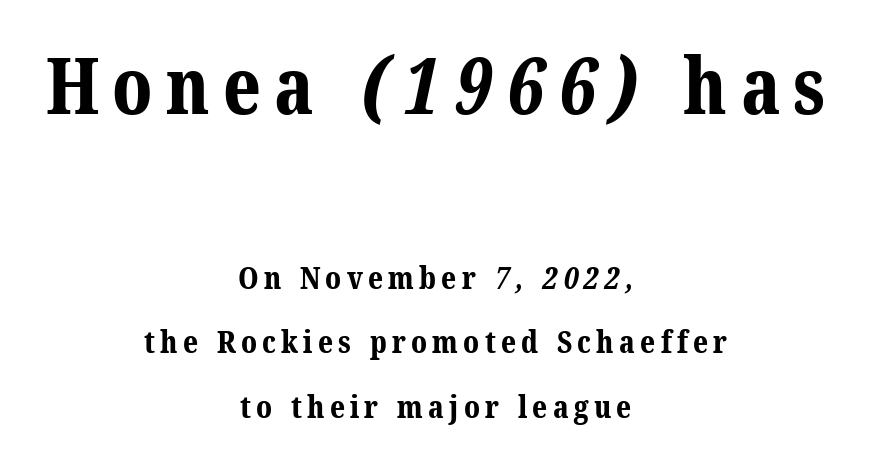
{"serif": "yes", "bold": "yes", "weight": "bold", "width": "normal", "stroke_contrast": "medium", "x_height": "medium", "monospaced": "no", "underline": "no", "align": "center", "line_spacing": "loose", "line_spacing_ratio": 2.08, "larger_block": "first", "size_ratio": 2.52, "glyph_px": 78}
